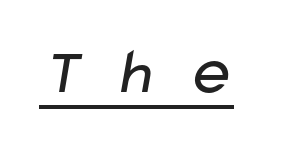
{"serif": "no", "bold": "no", "weight": "regular", "width": "wide", "stroke_contrast": "low", "x_height": "medium", "monospaced": "no", "underline": "yes", "letter_spacing": "wide", "letter_spacing_em": 0.42, "glyph_px": 66}
